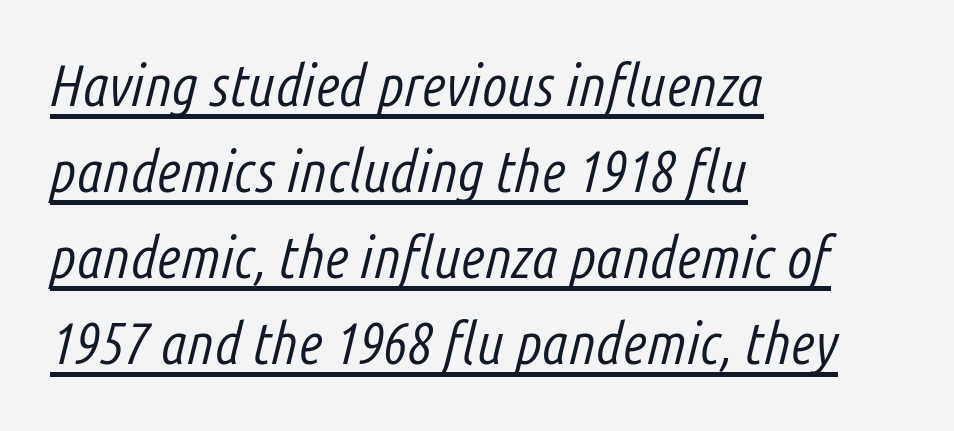
Is the type slanted? Yes — the strokes lean at a clear angle. Looks like regular typesetting: each glyph gets only the width it needs. A classic flush-left, rag-right setting is used for this passage. Compared with undecorated copy, this sample adds a rule below the words. Stems and bowls with no extra thickness — not bold. Nothing unusual about the tracking: characters are spaced as the font intends.
